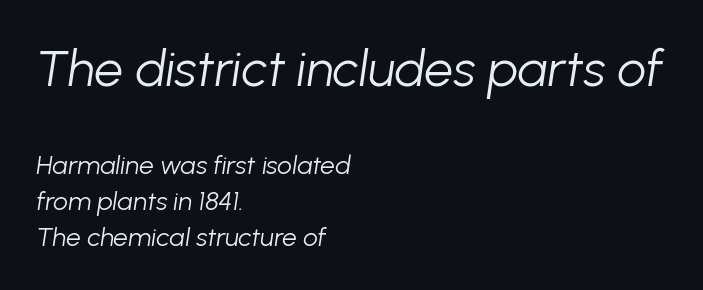
Q: Is the text bold? A: No.
Q: Is the text italic (slanted)? A: Yes, it leans right by about 8 degrees.
Q: Is the text underlined? A: No.
Q: How is the paragraph aligned? A: Left-aligned.
Q: Is the spacing between letters normal or unusually wide? A: Normal.
Q: Is the spacing between lines tight, normal or loose? A: Normal.
Q: Which block of text is set in a larger size, the first (top) or the second (bottom)? A: The first (top) one.
Q: Width (condensed, normal, or wide)? A: Normal.
Q: Stroke contrast? A: Low.
Q: x-height? A: Medium.
Q: Monospaced? A: No.
